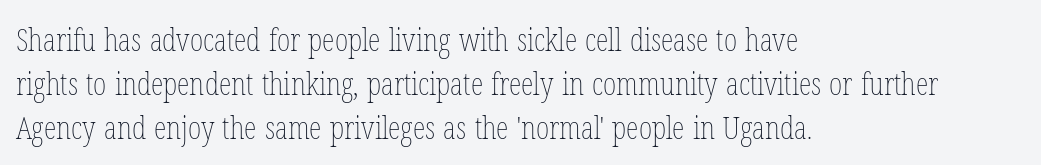
The image shows 32 px thin, condensed type, upright; set left-aligned, normal line spacing (1.37x), normal letter spacing, not underlined; low stroke contrast and a medium x-height.
